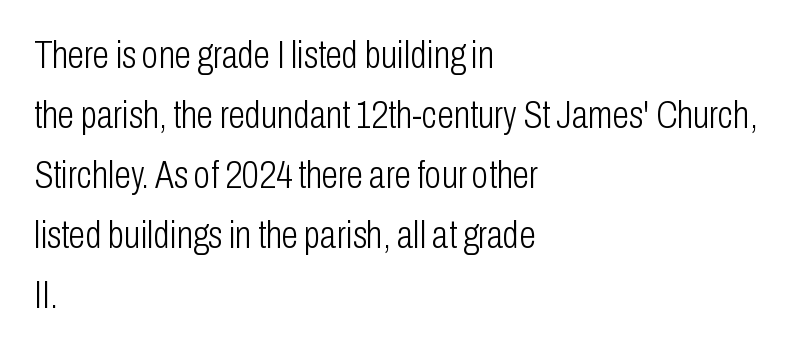
{"serif": "no", "italic": "no", "bold": "no", "weight": "light", "width": "condensed", "stroke_contrast": "low", "x_height": "medium", "monospaced": "no", "underline": "no", "align": "left", "line_spacing": "normal", "line_spacing_ratio": 1.58, "letter_spacing": "normal", "letter_spacing_em": 0.0, "glyph_px": 38}
